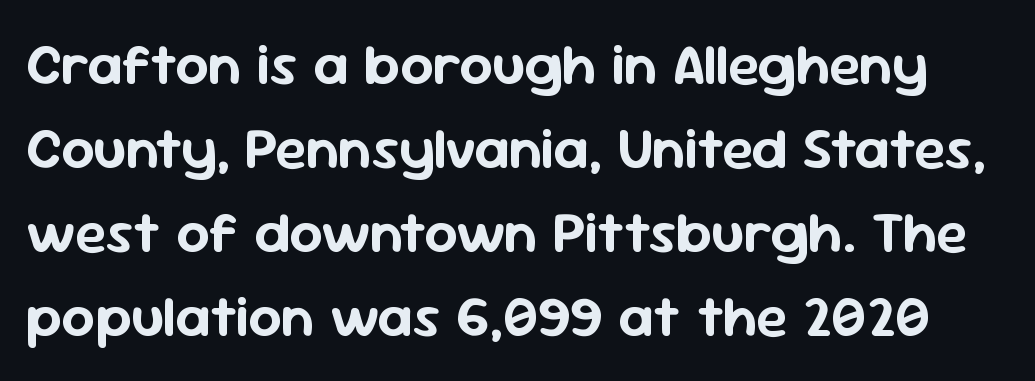
The image shows 58 px sans-serif type, upright; set normal line spacing (1.45x), normal letter spacing, not underlined; low stroke contrast and a medium x-height.
